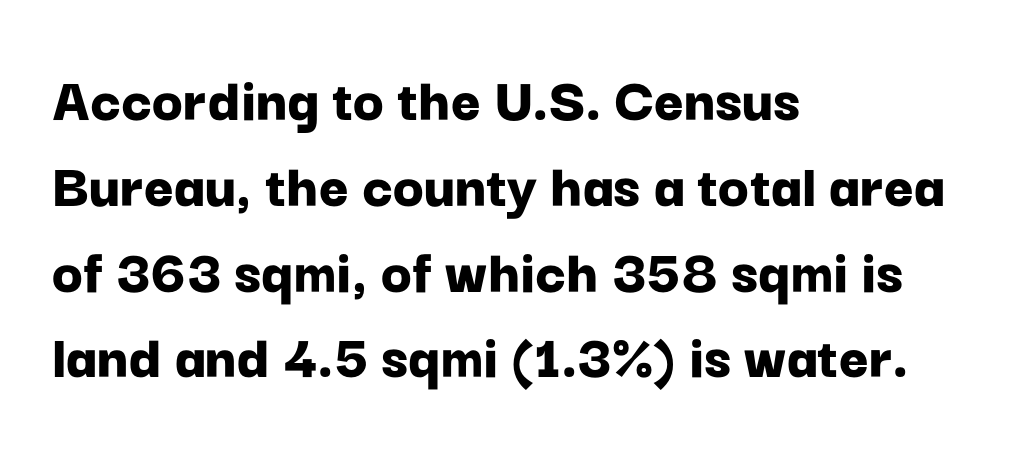
{"serif": "no", "italic": "no", "bold": "yes", "weight": "bold", "width": "normal", "stroke_contrast": "low", "x_height": "medium", "monospaced": "no", "underline": "no", "align": "left", "line_spacing": "normal", "line_spacing_ratio": 1.34, "letter_spacing": "normal", "letter_spacing_em": 0.0, "glyph_px": 64}
